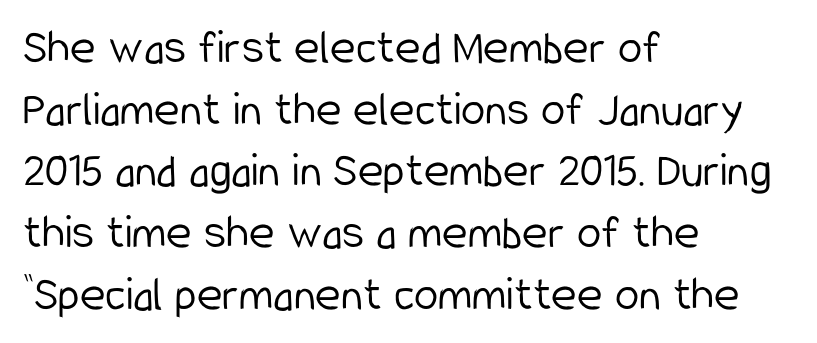
You could not count columns in this text — the font is proportionally spaced. Visually the block forms a straight wall on the left and a jagged coastline on the right. The rendering shows plain stroke endings on the letterforms — a sans-serif design. Anything drawn beneath the words? Only blank space. Ascenders rise straight up at ninety degrees.
